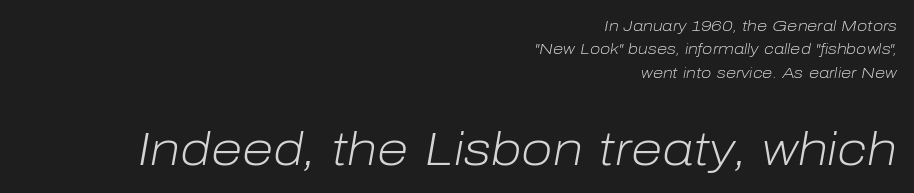
The image shows 46 px light type, italic (leaning right); set right-aligned, normal line spacing (1.56x), normal letter spacing, not underlined; the second (bottom) block is 3.07x larger; low stroke contrast and a medium x-height.
